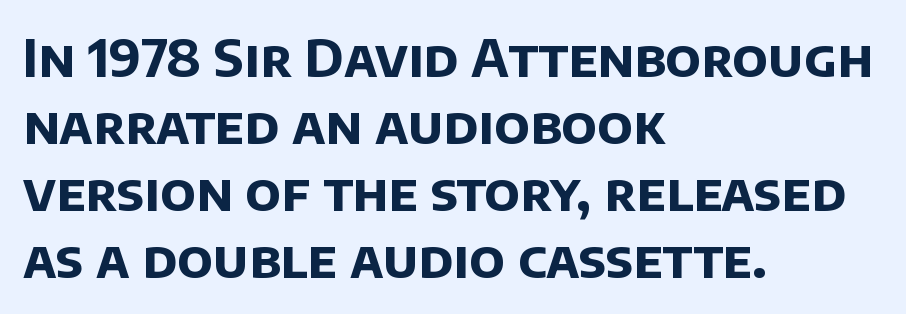
The image shows 52 px bold sans-serif type; set left-aligned, normal line spacing (1.29x), normal letter spacing, not underlined; low stroke contrast and a large x-height.
